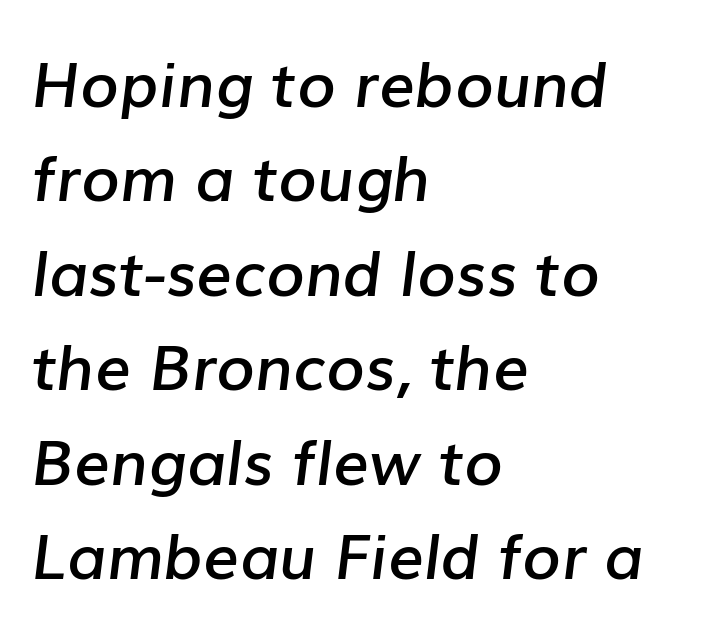
Italic? Definitely — the glyphs are oblique. A normal amount of white space separates one row of letters from the next. Short note: letters normally spaced. As a designer I'd log this as weight 600, semibold.
